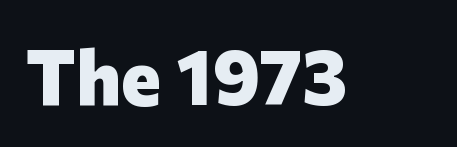
Do the letters lean? They stand straight. Serifs: no, the terminals of the letterforms are clean. The words here are not underlined. The glyphs have the mass of a bold cut. Varying glyph widths throughout — classic text-font behaviour. Observe the ordinary spacing: letters are neighbours, not strangers.
